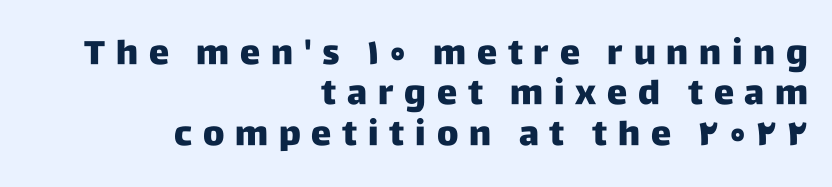
{"serif": "no", "italic": "no", "width": "normal", "stroke_contrast": "low", "x_height": "large", "monospaced": "no", "underline": "no", "align": "right", "line_spacing_ratio": 1.19, "letter_spacing": "wide", "letter_spacing_em": 0.32, "glyph_px": 34}
